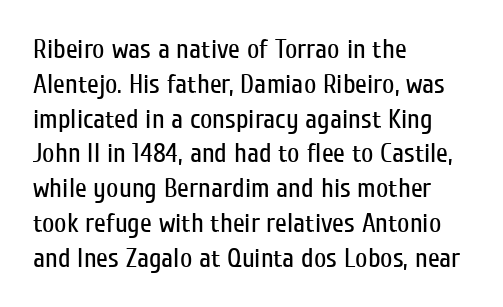
{"italic": "no", "bold": "no", "underline": "no", "align": "left", "line_spacing": "normal", "line_spacing_ratio": 1.29, "letter_spacing": "normal", "letter_spacing_em": 0.0, "glyph_px": 27}
